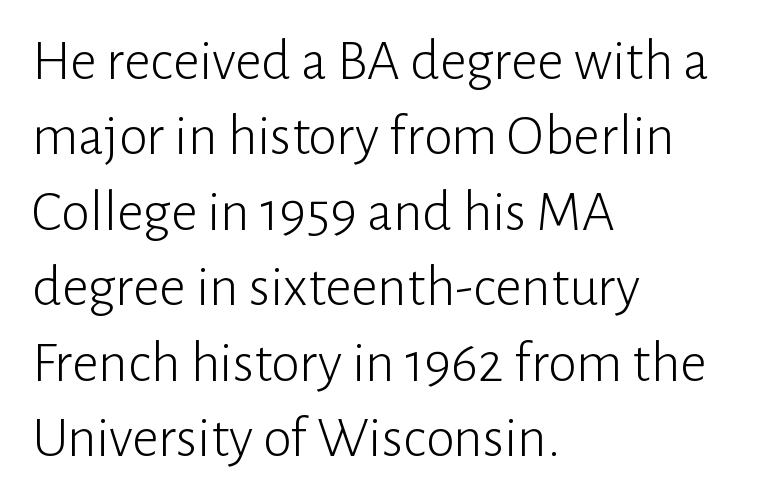
{"serif": "no", "italic": "no", "bold": "no", "weight": "light", "width": "normal", "stroke_contrast": "low", "x_height": "medium", "monospaced": "no", "underline": "no", "align": "left", "line_spacing": "normal", "line_spacing_ratio": 1.3, "letter_spacing": "normal", "letter_spacing_em": 0.0, "glyph_px": 58}
